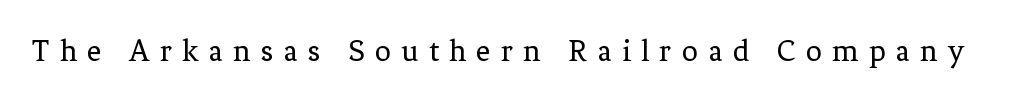
To sum up the face: it has serifs. Clear beneath every line of the passage. Tracking value appears strongly positive — letters spread wide. No chunkiness to these letters — they're not bold.
